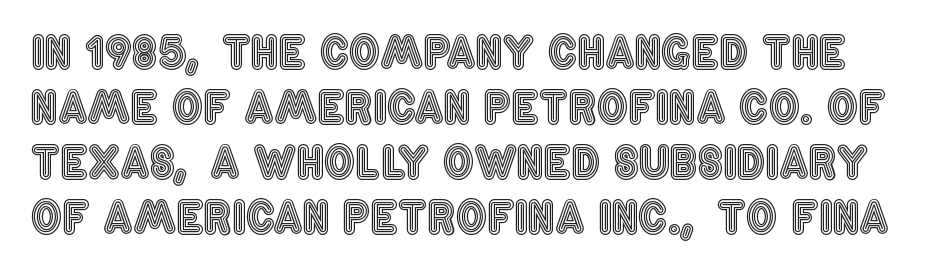
{"italic": "no", "width": "condensed", "x_height": "large", "monospaced": "no", "underline": "no", "line_spacing": "normal", "line_spacing_ratio": 1.28, "letter_spacing": "normal", "letter_spacing_em": 0.0, "glyph_px": 43}
